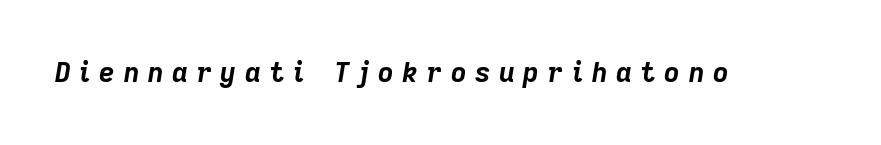
The image shows 27 px bold type, italic (leaning right); set unusually wide letter spacing (+0.32 em), not underlined.
